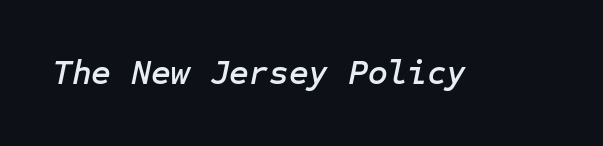
The image shows 34 px text type, italic (leaning right); set normal letter spacing, not underlined; low stroke contrast and a medium x-height.
